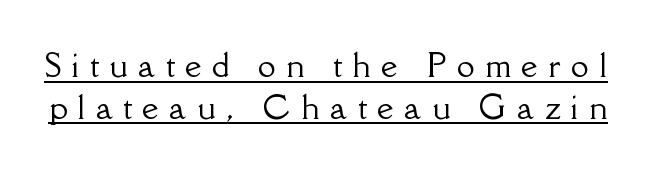
Q: Is the text italic (slanted)? A: No, it is upright.
Q: Is the typeface a serif or a sans-serif typeface? A: Serif.
Q: Is the text underlined? A: Yes.
Q: Is the spacing between letters normal or unusually wide? A: Unusually wide.
Q: Is the spacing between lines tight, normal or loose? A: Normal.
Q: Width (condensed, normal, or wide)? A: Normal.
Q: Stroke contrast? A: Low.
Q: x-height? A: Small.
Q: Monospaced? A: No.
